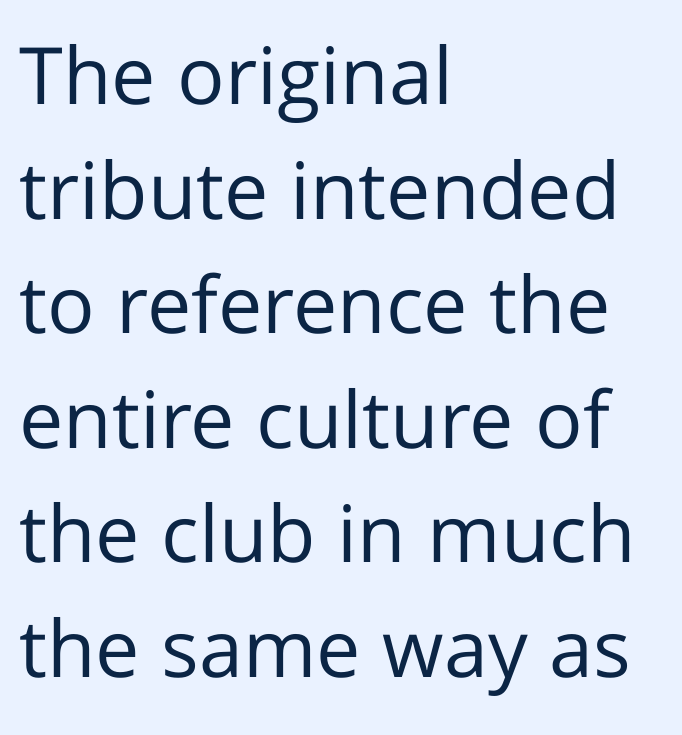
The image shows 79 px regular-weight sans-serif type, upright; set left-aligned, normal line spacing (1.45x), normal letter spacing, not underlined; low stroke contrast and a medium x-height.
